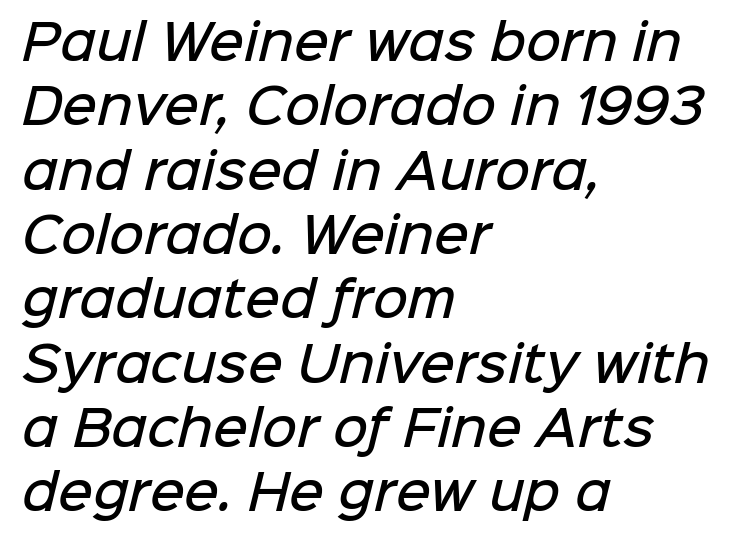
{"serif": "no", "bold": "semi", "weight": "semibold", "width": "normal", "stroke_contrast": "low", "x_height": "medium", "monospaced": "no", "underline": "no", "align": "left", "line_spacing": "normal", "line_spacing_ratio": 1.34, "letter_spacing": "normal", "letter_spacing_em": 0.0, "glyph_px": 48}
